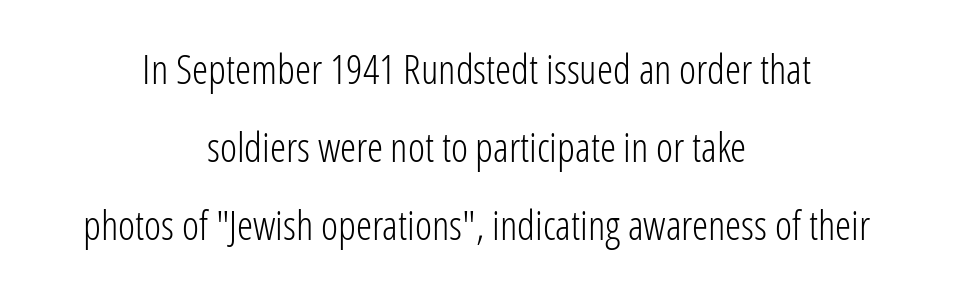
The space between consecutive lines is lavish. Is the type heavy? It reads as light-to-regular instead. Tracking here is standard; glyphs follow each other at the usual distance. The rag falls on both sides of this text block equally.
